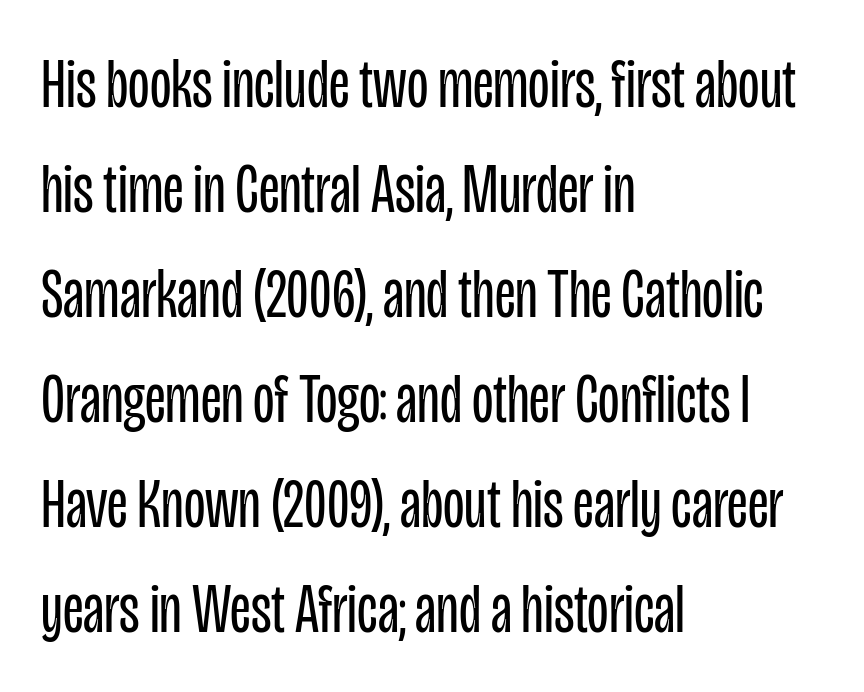
It's the straight-up-and-down kind of type. Clear beneath every line of the passage. The typeface chosen for these lines omits serifs. Tracking here is standard; glyphs follow each other at the usual distance. Varying glyph widths throughout — classic text-font behaviour. Baseline-to-baseline distance is the conventional proportion of letter height.
